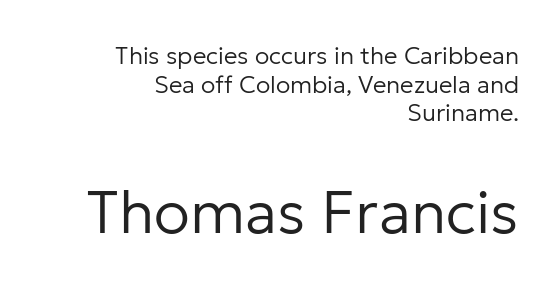
The image shows 60 px regular-weight sans-serif type, upright; set right-aligned, line spacing 1.19x, normal letter spacing, not underlined; the second (bottom) block is 2.5x larger; low stroke contrast and a medium x-height.
